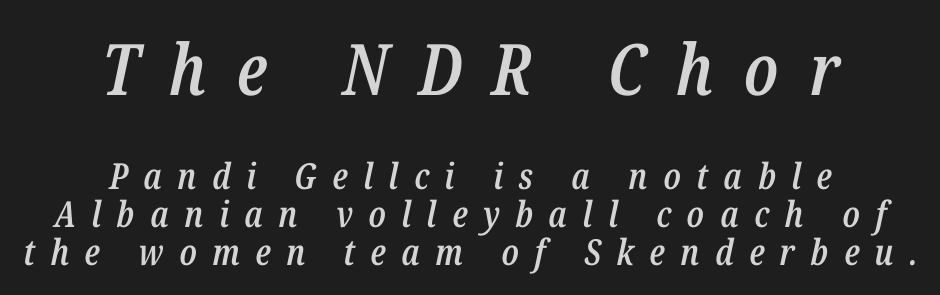
Q: Is the text bold? A: Semi-bold.
Q: Is the text italic (slanted)? A: Yes, it leans right by about 12 degrees.
Q: Is the text underlined? A: No.
Q: How is the paragraph aligned? A: Centered.
Q: Is the spacing between letters normal or unusually wide? A: Unusually wide.
Q: Is the spacing between lines tight, normal or loose? A: Tight.
Q: Which block of text is set in a larger size, the first (top) or the second (bottom)? A: The first (top) one.
Q: Width (condensed, normal, or wide)? A: Condensed.
Q: Stroke contrast? A: Low.
Q: x-height? A: Medium.
Q: Monospaced? A: No.
